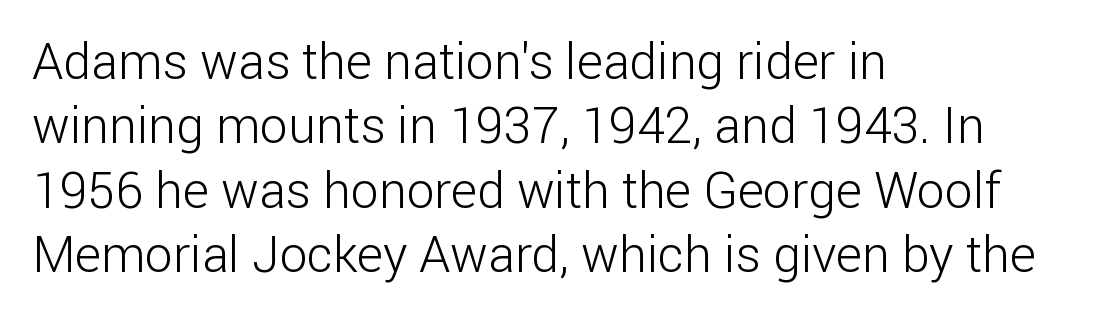
Stroke mass is kept to a normal reading level or below. Spacing between characters is what you'd get straight out of the box. A typesetter would label this face a sans. Horizontally, the lines are justified to the leading edge only.
